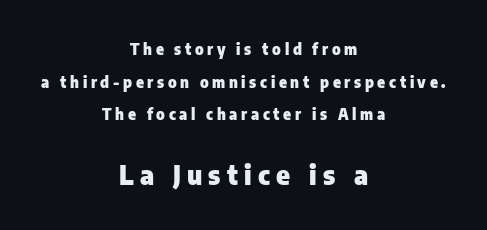
The passage shown has open, widely tracked lettering throughout. Which chunk is bigger? The second one — the bottom block dwarfs the top. The specimen reads as upright at a glance. Descenders are the only things crossing below the line. The paragraph shown floats in the horizontal middle.
